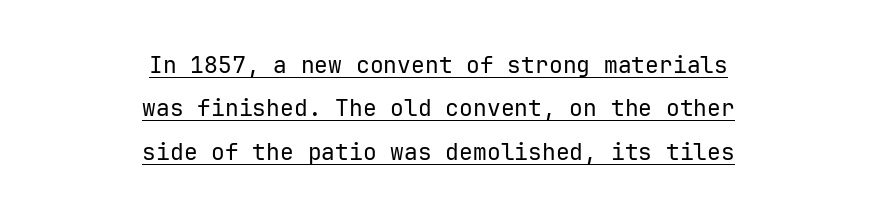
The image shows 23 px text type, upright; set centered, line spacing 1.89x, normal letter spacing, underlined.
